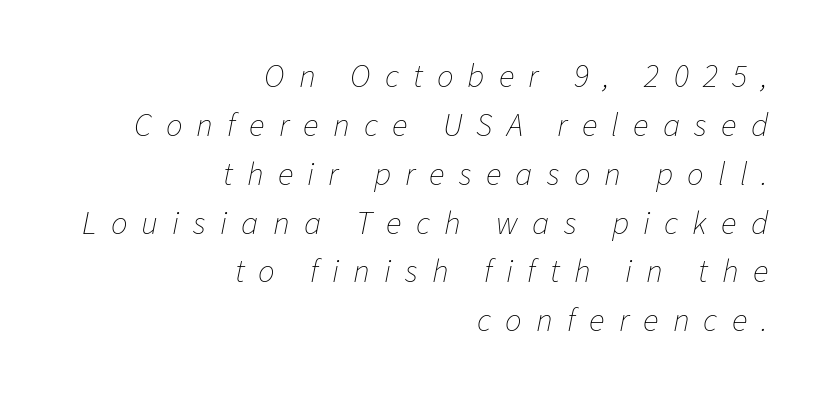
{"italic": "yes", "lean": "right", "slant_degrees": 11, "bold": "no", "weight": "thin", "width": "normal", "stroke_contrast": "low", "x_height": "medium", "monospaced": "no", "underline": "no", "align": "right", "line_spacing": "normal", "line_spacing_ratio": 1.48, "letter_spacing": "wide", "letter_spacing_em": 0.43, "glyph_px": 33}
